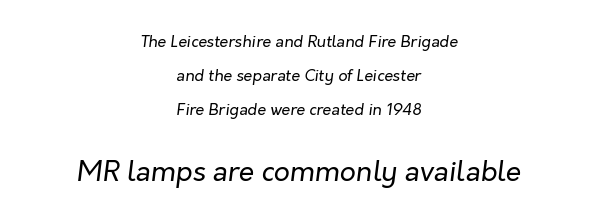
The image shows 28 px regular-weight type, italic (leaning right); set centered, loose line spacing (2.11x), normal letter spacing, not underlined; the second (bottom) block is 1.75x larger; low stroke contrast and a medium x-height.
